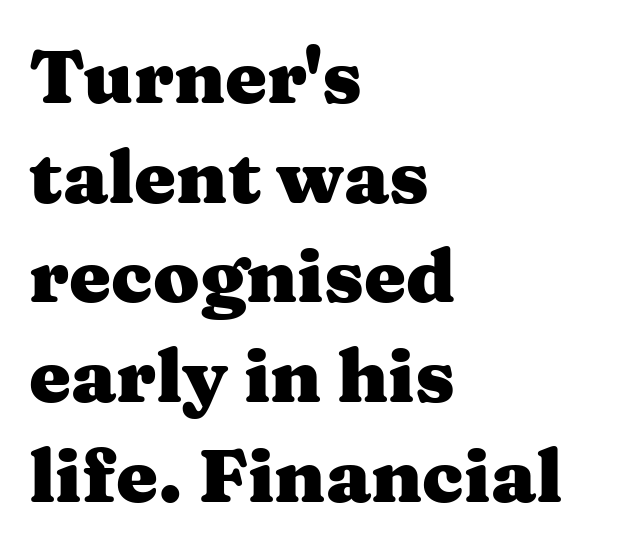
The image shows 75 px heavy, wide serif type, upright; set left-aligned, normal line spacing (1.33x), normal letter spacing, not underlined; medium stroke contrast and a medium x-height.
